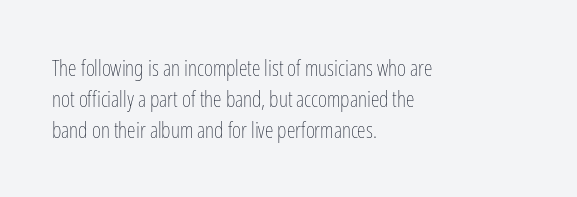
Q: Is the text bold? A: No.
Q: Is the text italic (slanted)? A: No, it is upright.
Q: Is the text underlined? A: No.
Q: How is the paragraph aligned? A: Left-aligned.
Q: Is the spacing between letters normal or unusually wide? A: Normal.
Q: Is the spacing between lines tight, normal or loose? A: Normal.
